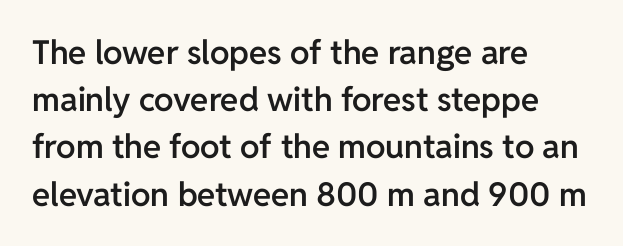
The image shows 33 px semibold sans-serif type, upright; set left-aligned, normal line spacing (1.43x), normal letter spacing, not underlined; low stroke contrast and a medium x-height.
